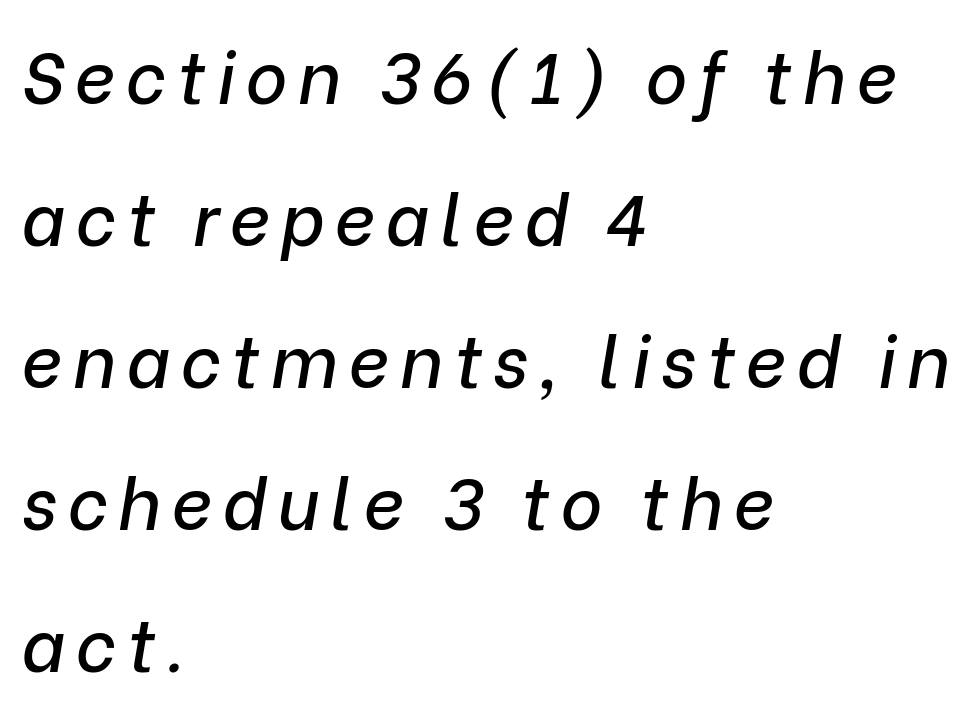
{"italic": "yes", "lean": "right", "slant_degrees": 9, "width": "normal", "stroke_contrast": "low", "x_height": "medium", "monospaced": "no", "underline": "no", "align": "left", "line_spacing": "loose", "line_spacing_ratio": 2.0, "glyph_px": 71}
